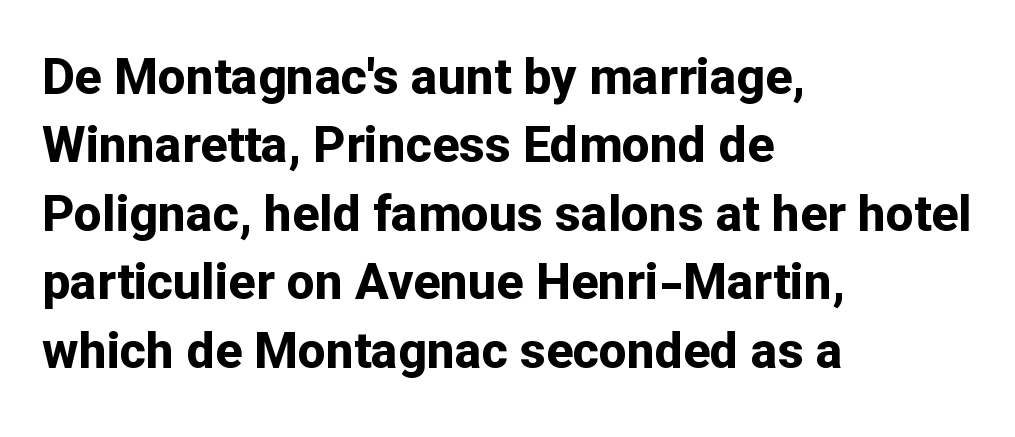
This sample has the flowing, uneven cadence of proportional lettering. The lines are quadded left. Thick stems and heavy bowls — unmistakably bold. Caption: standard tracking, unaltered. Font category for this specimen: sans-serif. Descenders are the only things crossing below the line.
